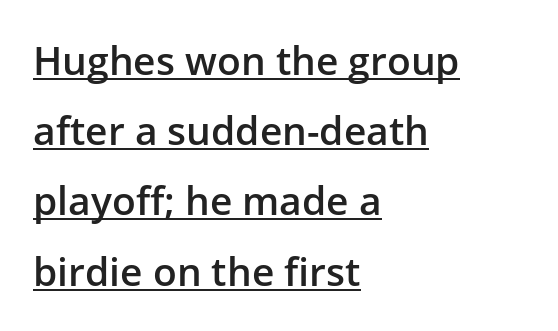
The image shows 39 px semibold sans-serif type, upright; set left-aligned, line spacing 1.8x, normal letter spacing, underlined; low stroke contrast and a medium x-height.
